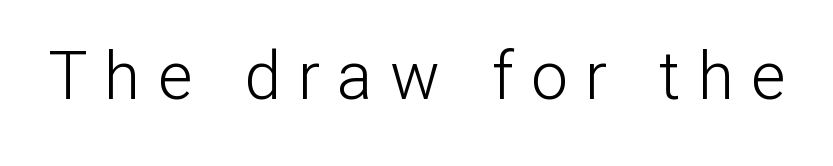
{"serif": "no", "italic": "no", "bold": "no", "weight": "light", "width": "normal", "stroke_contrast": "low", "x_height": "medium", "monospaced": "no", "underline": "no", "letter_spacing": "wide", "letter_spacing_em": 0.26, "glyph_px": 66}
